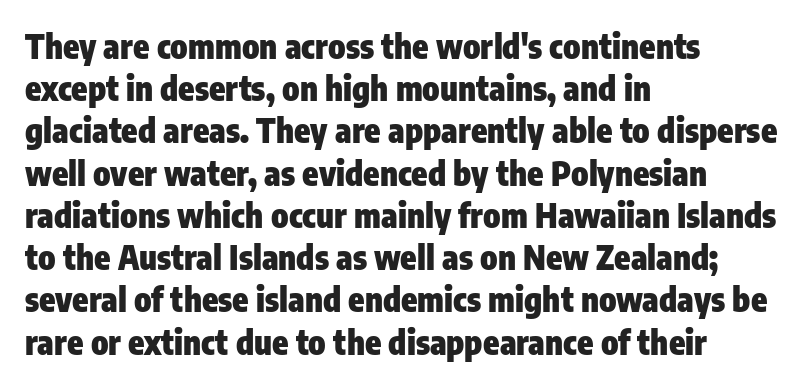
Q: Is the text bold? A: Yes.
Q: Is the text italic (slanted)? A: No, it is upright.
Q: Is the typeface a serif or a sans-serif typeface? A: Sans-serif.
Q: Is the text underlined? A: No.
Q: How is the paragraph aligned? A: Left-aligned.
Q: Is the spacing between letters normal or unusually wide? A: Normal.
Q: Is the spacing between lines tight, normal or loose? A: Normal.
Q: Width (condensed, normal, or wide)? A: Condensed.
Q: Stroke contrast? A: Low.
Q: x-height? A: Medium.
Q: Monospaced? A: No.
